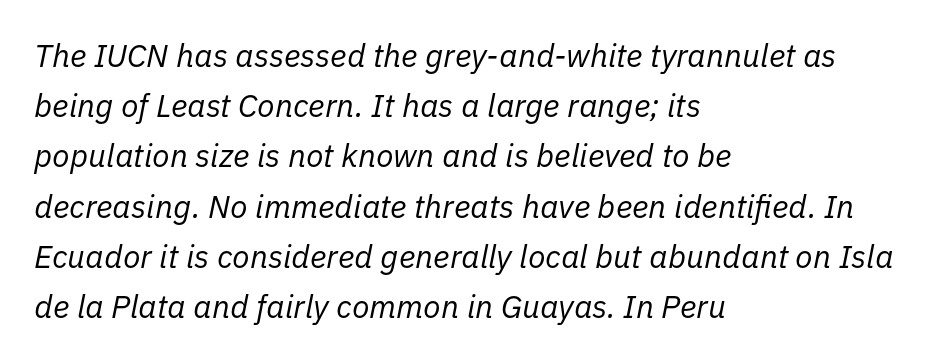
{"italic": "yes", "lean": "right", "slant_degrees": 11, "bold": "no", "weight": "regular", "width": "normal", "stroke_contrast": "low", "x_height": "medium", "monospaced": "no", "underline": "no", "align": "left", "line_spacing": "normal", "line_spacing_ratio": 1.57, "letter_spacing": "normal", "letter_spacing_em": 0.0, "glyph_px": 32}
